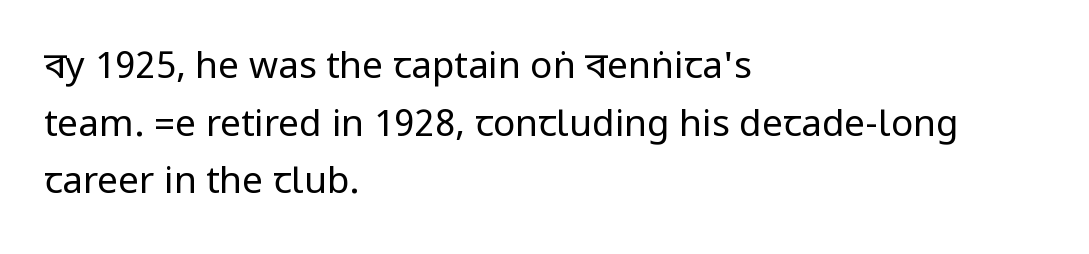
Reading down the block, your eye returns to a fixed left position each line. This rendering employs a face without finishing strokes, i.e., a sans-serif. Stems here are at most as thick as an everyday book face. A typesetter would mark this as roman, not italic. Successive baselines arrive at the customary interval.
